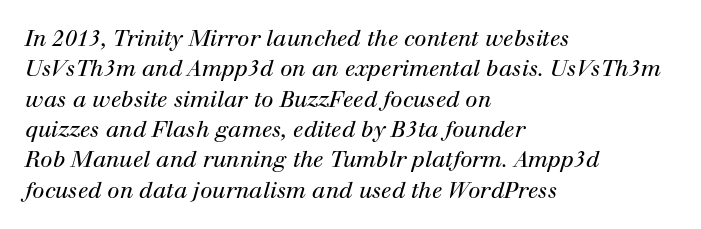
Look at the tracking — it's just the regular setting, nothing added. This reads as an unemphasized weight, regular at the heaviest. This rendering uses left alignment, leaving the right contour irregular. Posture: slanted. Any mark beneath the type? The region is blank. Horizontal bands of white between lines are of average thickness.
